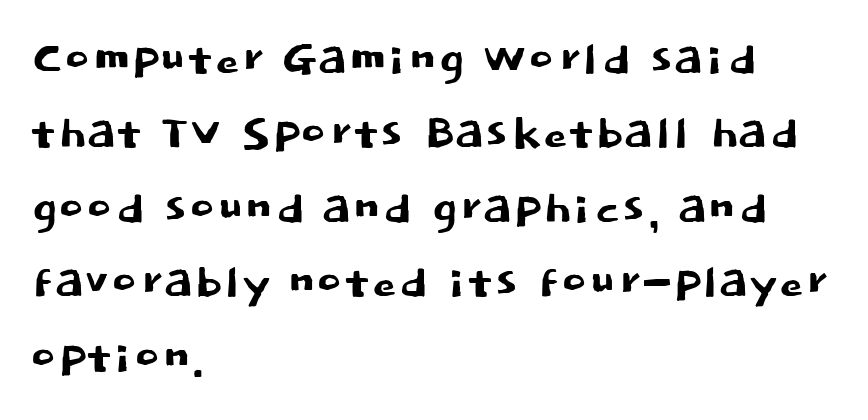
The image shows 61 px sans-serif type, upright; set left-aligned, line spacing 1.22x, normal letter spacing, not underlined; low stroke contrast and a large x-height.
